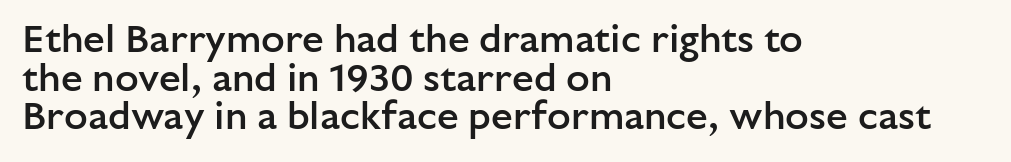
The image shows 39 px semibold sans-serif type, upright; set left-aligned, tight line spacing (0.99x), normal letter spacing, not underlined; low stroke contrast and a medium x-height.
